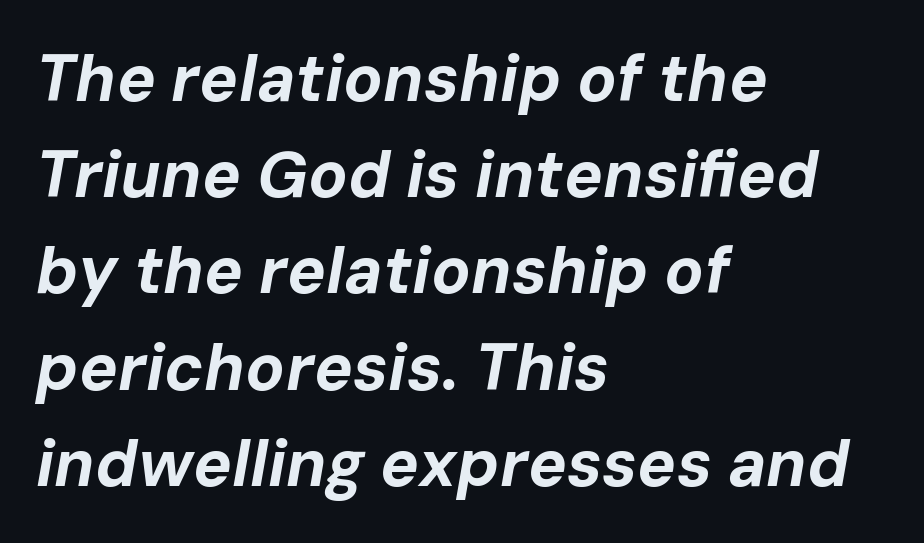
{"italic": "yes", "lean": "right", "slant_degrees": 10, "bold": "yes", "weight": "bold", "width": "normal", "stroke_contrast": "low", "x_height": "medium", "monospaced": "no", "underline": "no", "align": "left", "line_spacing": "normal", "line_spacing_ratio": 1.48, "letter_spacing": "normal", "letter_spacing_em": 0.0, "glyph_px": 65}
